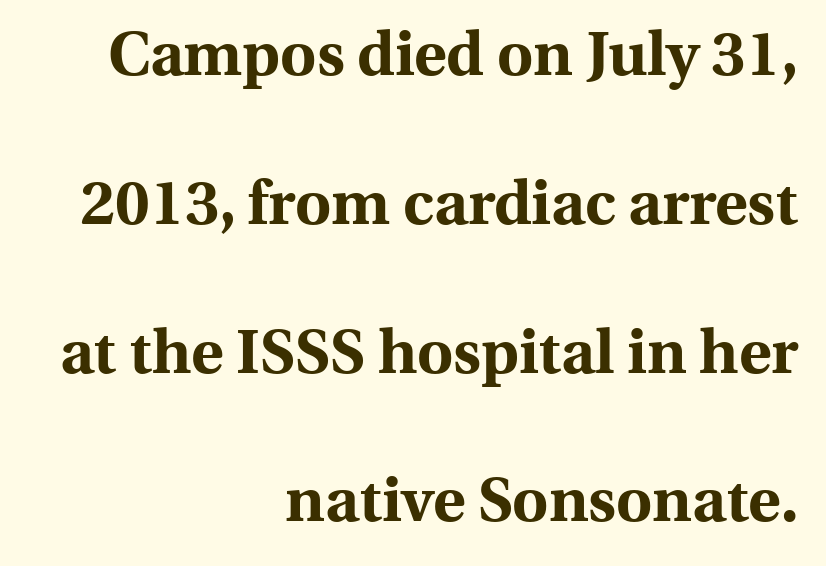
Q: Is the text bold? A: Yes.
Q: Is the text italic (slanted)? A: No, it is upright.
Q: Is the typeface a serif or a sans-serif typeface? A: Serif.
Q: Is the text underlined? A: No.
Q: How is the paragraph aligned? A: Right-aligned.
Q: Is the spacing between letters normal or unusually wide? A: Normal.
Q: Is the spacing between lines tight, normal or loose? A: Loose.
Q: Width (condensed, normal, or wide)? A: Normal.
Q: x-height? A: Medium.
Q: Monospaced? A: No.
